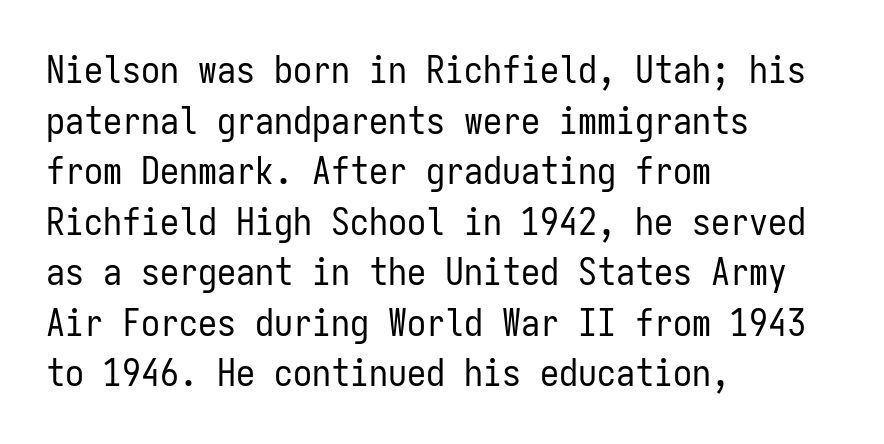
Characters remain perfectly vertical along every line. This sample is left-justified, so line endings fall wherever the words run out. Horizontal bands of white between lines are of average thickness. Stems and bowls with no extra thickness — not bold. The type is set solid horizontally, with unmodified tracking.
